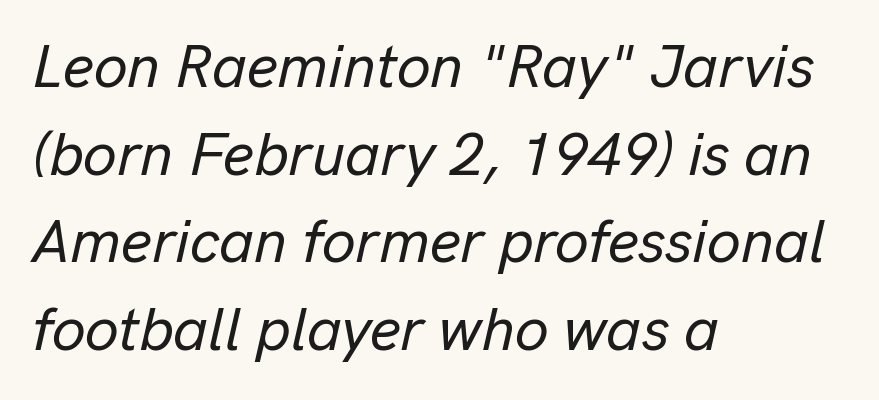
{"italic": "yes", "lean": "right", "slant_degrees": 13, "width": "normal", "stroke_contrast": "low", "x_height": "medium", "monospaced": "no", "underline": "no", "align": "left", "line_spacing": "normal", "line_spacing_ratio": 1.46, "letter_spacing": "normal", "letter_spacing_em": 0.0, "glyph_px": 60}
